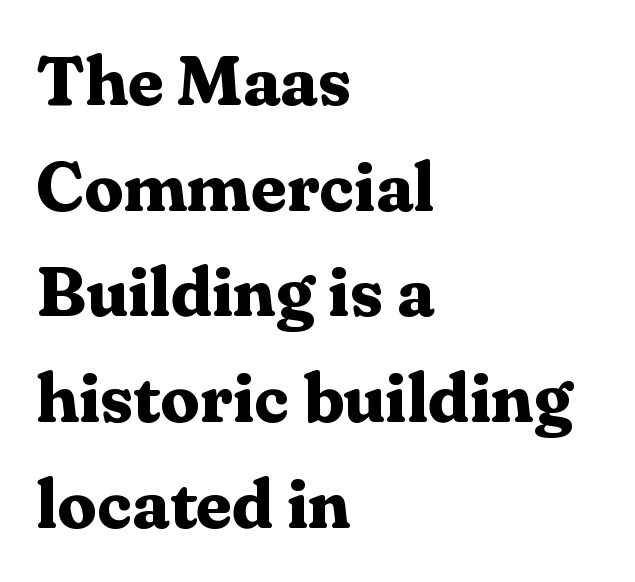
The image shows 70 px bold serif type, upright; set left-aligned, normal line spacing (1.51x), normal letter spacing, not underlined; medium stroke contrast and a medium x-height.
